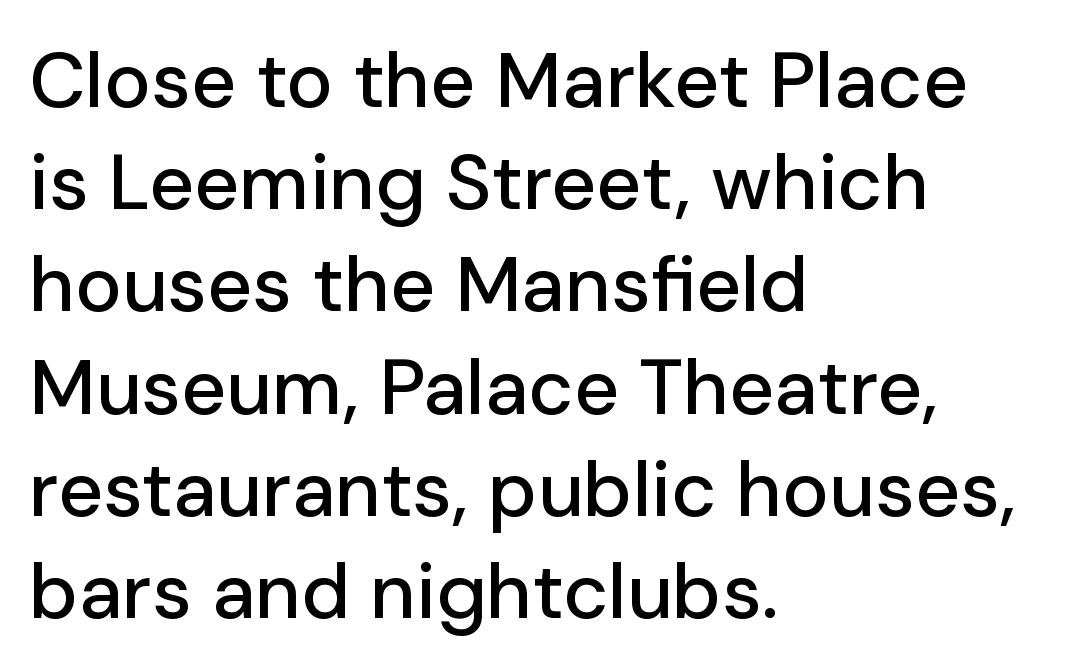
The image shows 78 px sans-serif type, upright; set left-aligned, normal line spacing (1.31x), normal letter spacing, not underlined; low stroke contrast and a medium x-height.
